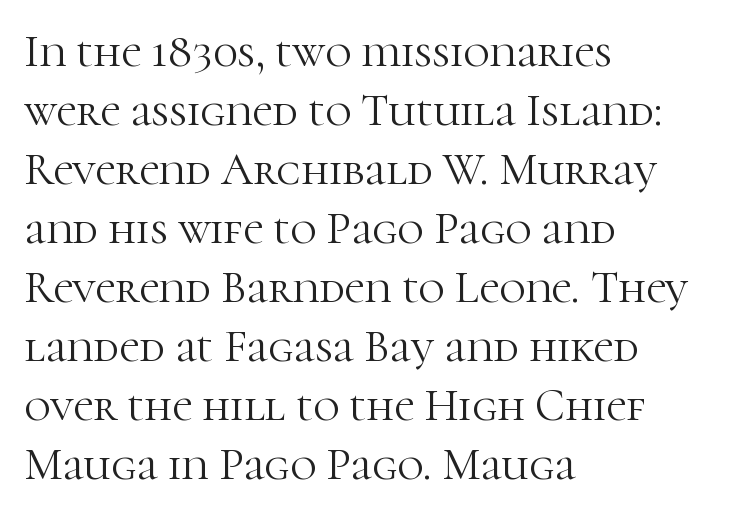
The image shows 45 px light serif type, upright; set left-aligned, normal line spacing (1.31x), normal letter spacing, not underlined; high stroke contrast and a medium x-height.
